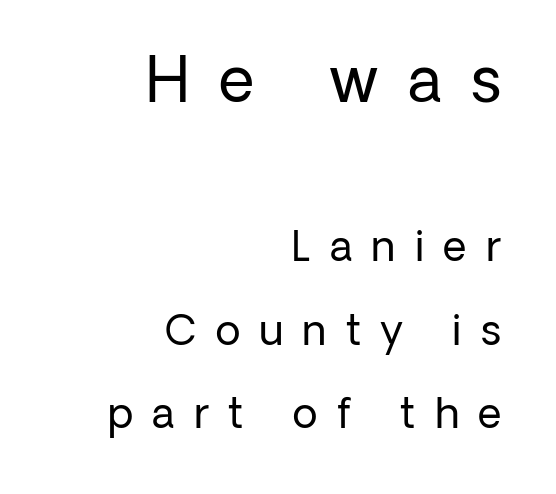
{"serif": "no", "italic": "no", "bold": "no", "weight": "regular", "width": "normal", "stroke_contrast": "low", "x_height": "medium", "monospaced": "no", "underline": "no", "align": "right", "line_spacing": "loose", "line_spacing_ratio": 2.03, "letter_spacing": "wide", "letter_spacing_em": 0.47, "larger_block": "first", "size_ratio": 1.51, "glyph_px": 62}
